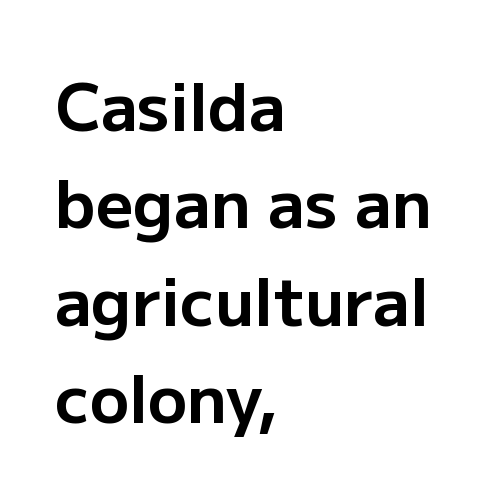
{"serif": "no", "italic": "no", "bold": "yes", "weight": "bold", "width": "normal", "stroke_contrast": "low", "x_height": "medium", "monospaced": "no", "underline": "no", "align": "left", "line_spacing": "normal", "line_spacing_ratio": 1.5, "letter_spacing": "normal", "letter_spacing_em": 0.0, "glyph_px": 65}
